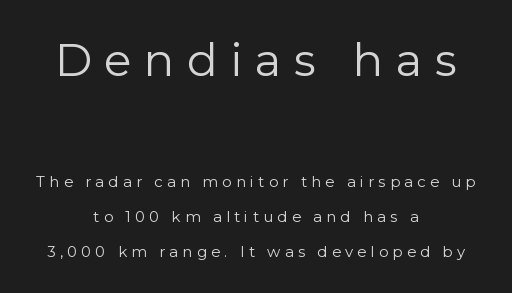
Reading top to bottom, the characters get smaller at the block break. Letters rest on an invisible, unmarked baseline. The paragraph has two soft edges and a firm central axis. The lettering stays uniformly vertical, giving the passage a roman look. Horizontal bands of white between lines are thick stripes. Does extra space separate the letters? Yes, quite a lot of it.
